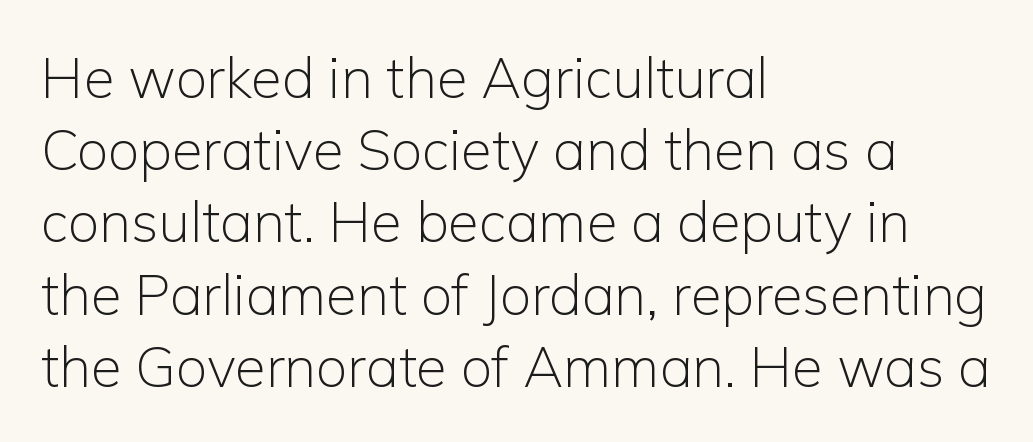
Italic: no, the glyphs are upright roman. The font family rendered here belongs to the sans-serif group. Each row of text sits above clean, open space. Do the characters align in a grid? No, the font is proportional.
